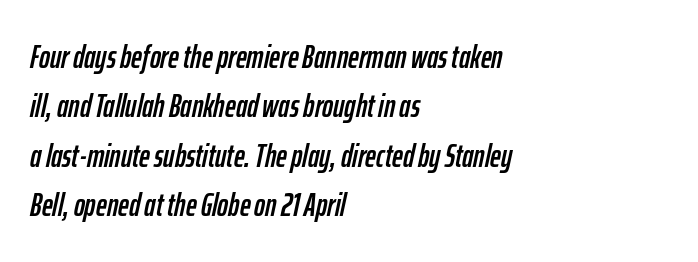
{"italic": "yes", "lean": "right", "slant_degrees": 12, "width": "condensed", "stroke_contrast": "low", "x_height": "medium", "monospaced": "no", "underline": "no", "align": "left", "line_spacing": "normal", "line_spacing_ratio": 1.5, "letter_spacing": "normal", "letter_spacing_em": 0.0, "glyph_px": 33}
